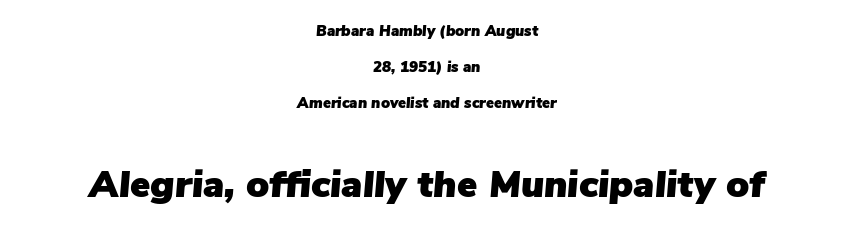
{"italic": "yes", "lean": "right", "slant_degrees": 5, "width": "normal", "stroke_contrast": "low", "x_height": "medium", "monospaced": "no", "underline": "no", "align": "center", "line_spacing": "loose", "line_spacing_ratio": 2.39, "letter_spacing": "normal", "letter_spacing_em": 0.0, "larger_block": "second", "size_ratio": 2.53, "glyph_px": 38}
